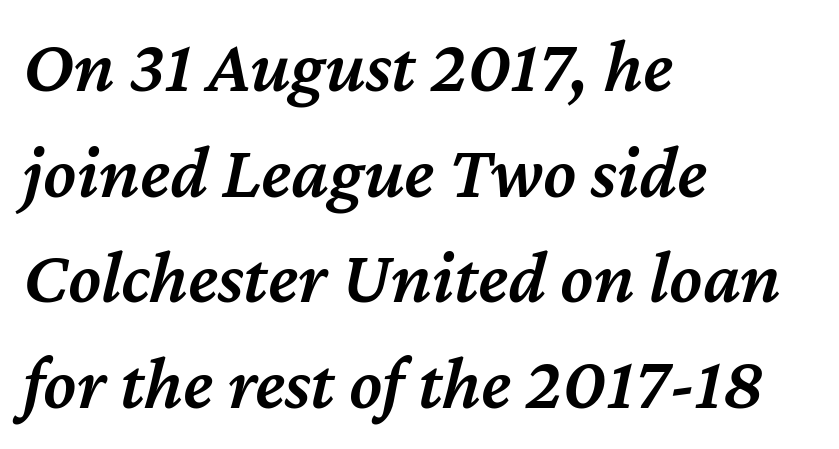
The image shows 75 px semibold type, italic (leaning right); set left-aligned, normal line spacing (1.41x), normal letter spacing, not underlined; medium stroke contrast and a medium x-height.
